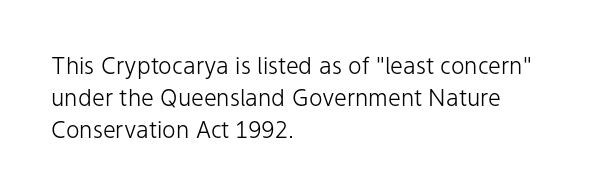
Q: Is the text bold? A: No.
Q: Is the text italic (slanted)? A: No, it is upright.
Q: Is the text underlined? A: No.
Q: How is the paragraph aligned? A: Left-aligned.
Q: Is the spacing between letters normal or unusually wide? A: Normal.
Q: Is the spacing between lines tight, normal or loose? A: Normal.
